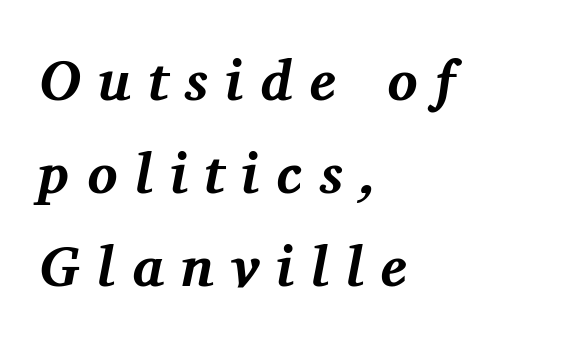
Normally led — the rows are evenly, conventionally spaced. Leftover space on each line is placed entirely after the last word. Type without underlining. The text carries the slant typical of an italic or oblique font. You could not count columns in this text — the font is proportionally spaced. Yep, those are serifs on the letters.
